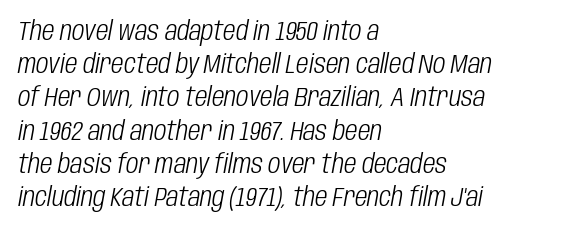
The image shows 27 px text type, italic (leaning right); set left-aligned, line spacing 1.23x, normal letter spacing, not underlined.
